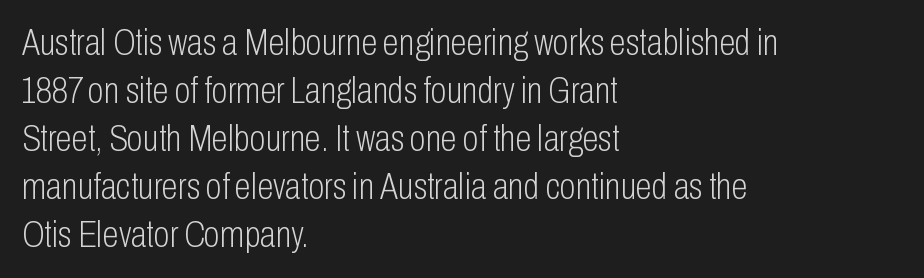
The image shows 37 px light, condensed sans-serif type, upright; set left-aligned, normal line spacing (1.3x), normal letter spacing, not underlined; low stroke contrast and a medium x-height.
